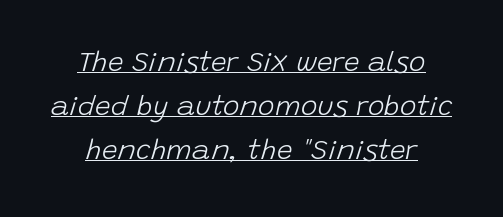
The image shows 28 px light type, italic (leaning right); set normal line spacing (1.57x), normal letter spacing, underlined; low stroke contrast and a large x-height.
